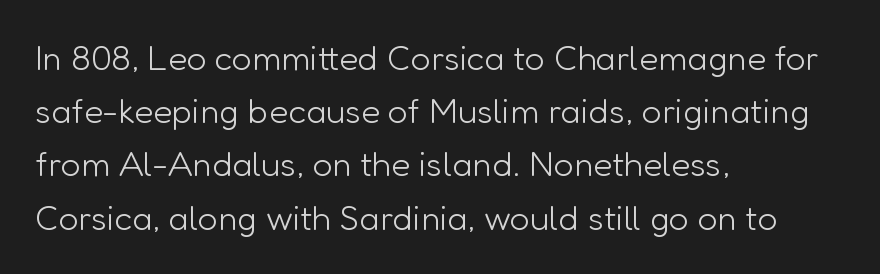
The image shows 35 px light sans-serif type, upright; set left-aligned, normal line spacing (1.52x), normal letter spacing, not underlined; low stroke contrast and a medium x-height.
